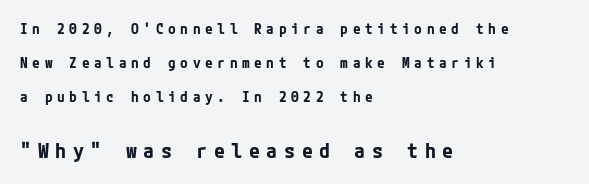
The image shows 20 px bold type, upright; set left-aligned, loose line spacing (2.44x), unusually wide letter spacing (+0.33 em), not underlined; the second (bottom) block is 1.43x larger.
